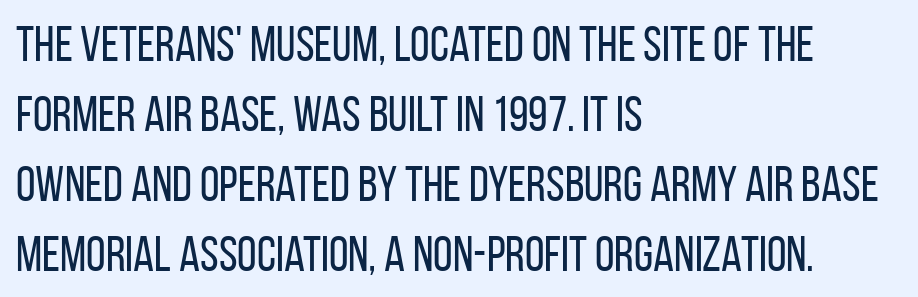
Q: Is the text bold? A: No.
Q: Is the text italic (slanted)? A: No, it is upright.
Q: Is the typeface a serif or a sans-serif typeface? A: Sans-serif.
Q: Is the text underlined? A: No.
Q: How is the paragraph aligned? A: Left-aligned.
Q: Is the spacing between letters normal or unusually wide? A: Normal.
Q: Is the spacing between lines tight, normal or loose? A: Normal.
Q: Width (condensed, normal, or wide)? A: Condensed.
Q: Stroke contrast? A: Low.
Q: x-height? A: Large.
Q: Monospaced? A: No.
